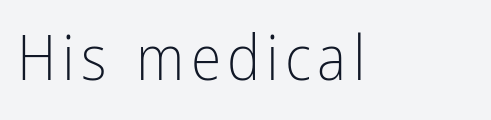
Style check: upright. Unbolded letterforms with no extra heft. A typesetter would call this proportional, since set widths differ per character. No feet cap the strokes, marking this as sans-serif type. Beneath every word, the page is bare.
